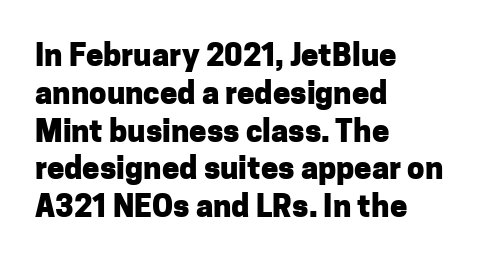
{"serif": "no", "italic": "no", "bold": "yes", "weight": "heavy", "width": "normal", "stroke_contrast": "low", "x_height": "medium", "monospaced": "no", "underline": "no", "align": "left", "line_spacing_ratio": 1.22, "letter_spacing": "normal", "letter_spacing_em": 0.0, "glyph_px": 31}
